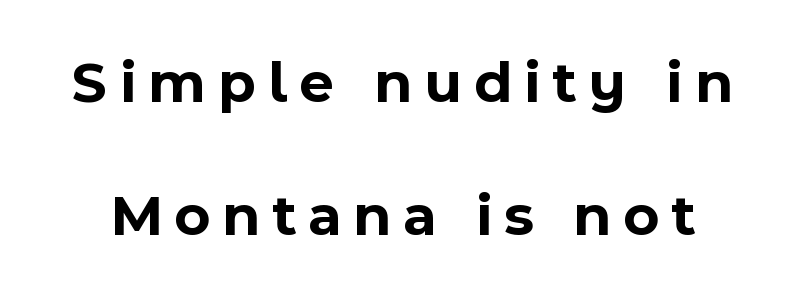
{"serif": "no", "italic": "no", "bold": "yes", "weight": "bold", "width": "normal", "x_height": "medium", "monospaced": "no", "underline": "no", "line_spacing": "loose", "line_spacing_ratio": 2.22, "letter_spacing": "wide", "letter_spacing_em": 0.2, "glyph_px": 60}
